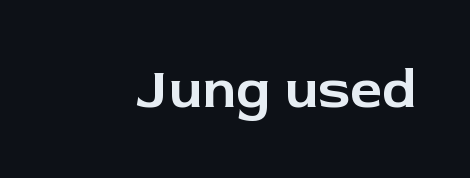
Q: Is the text italic (slanted)? A: No, it is upright.
Q: Is the typeface a serif or a sans-serif typeface? A: Sans-serif.
Q: Is the text underlined? A: No.
Q: Is the spacing between letters normal or unusually wide? A: Normal.
Q: Width (condensed, normal, or wide)? A: Normal.
Q: Stroke contrast? A: Low.
Q: x-height? A: Medium.
Q: Monospaced? A: No.
